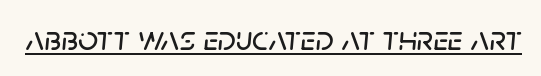
The image shows 35 px text type, italic (leaning right); set normal letter spacing, underlined; low stroke contrast and a large x-height.
